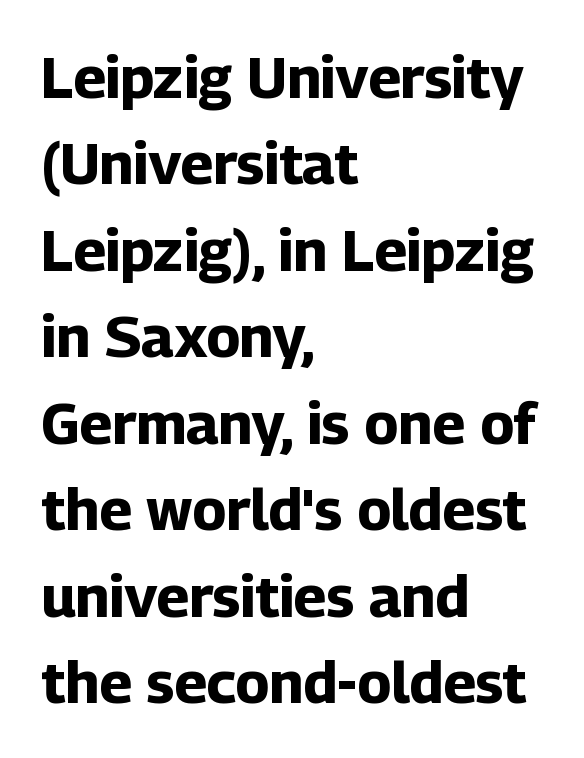
The image shows 58 px bold sans-serif type, upright; set left-aligned, normal line spacing (1.49x), normal letter spacing, not underlined; low stroke contrast and a medium x-height.
